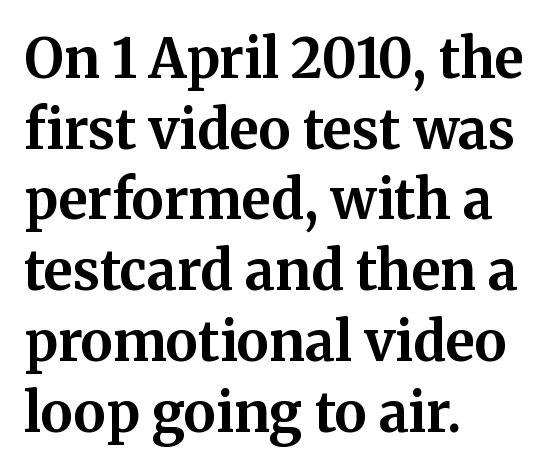
The image shows 54 px bold serif type, upright; set left-aligned, normal line spacing (1.31x), normal letter spacing, not underlined; medium stroke contrast and a medium x-height.
